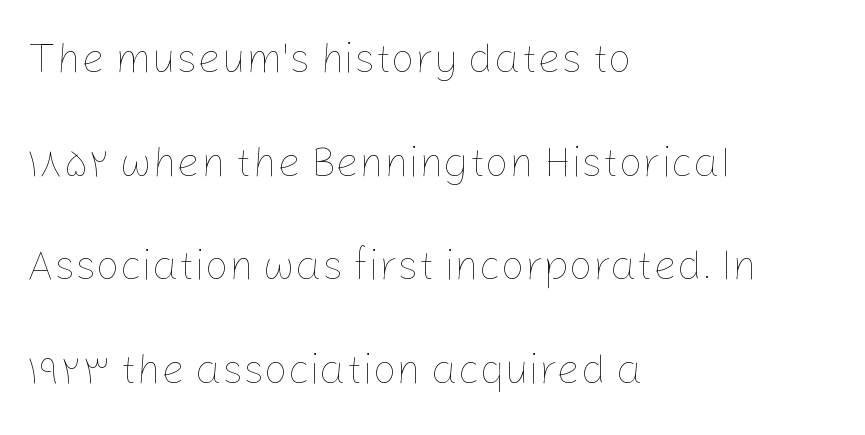
Q: Is the text bold? A: No.
Q: Is the text italic (slanted)? A: No, it is upright.
Q: Is the text underlined? A: No.
Q: How is the paragraph aligned? A: Left-aligned.
Q: Is the spacing between letters normal or unusually wide? A: Normal.
Q: Is the spacing between lines tight, normal or loose? A: Loose.
Q: Width (condensed, normal, or wide)? A: Normal.
Q: Stroke contrast? A: Low.
Q: x-height? A: Medium.
Q: Monospaced? A: No.
